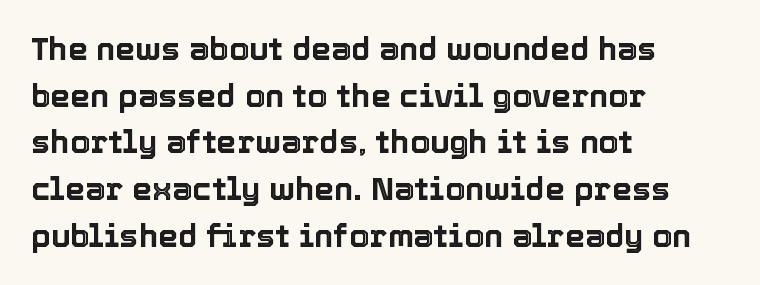
Q: Is the text italic (slanted)? A: No, it is upright.
Q: Is the text underlined? A: No.
Q: How is the paragraph aligned? A: Left-aligned.
Q: Is the spacing between letters normal or unusually wide? A: Normal.
Q: Is the spacing between lines tight, normal or loose? A: Normal.
Q: Width (condensed, normal, or wide)? A: Normal.
Q: x-height? A: Medium.
Q: Monospaced? A: No.
